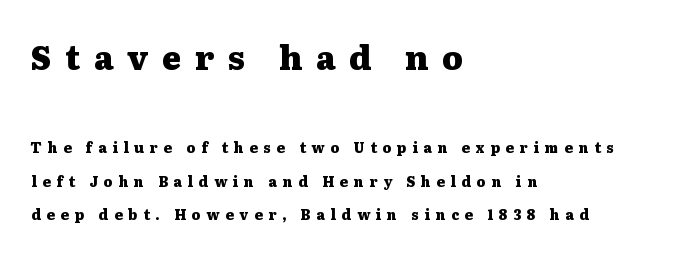
The image shows 33 px heavy, wide serif type, upright; set left-aligned, loose line spacing (2.39x), unusually wide letter spacing (+0.41 em), not underlined; the first (top) block is 2.36x larger; medium stroke contrast and a medium x-height.
